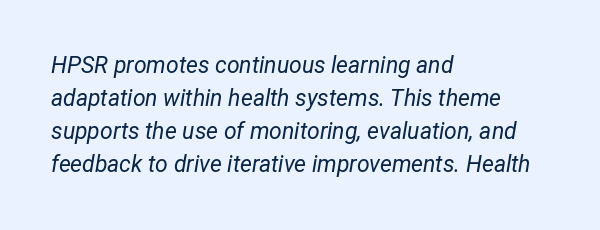
The image shows 23 px text type, italic (leaning right); set left-aligned, normal line spacing (1.44x), normal letter spacing, not underlined.
